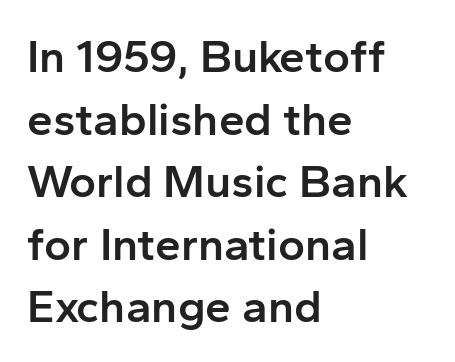
The image shows 46 px semibold sans-serif type, upright; set left-aligned, normal line spacing (1.36x), normal letter spacing, not underlined; low stroke contrast and a medium x-height.
